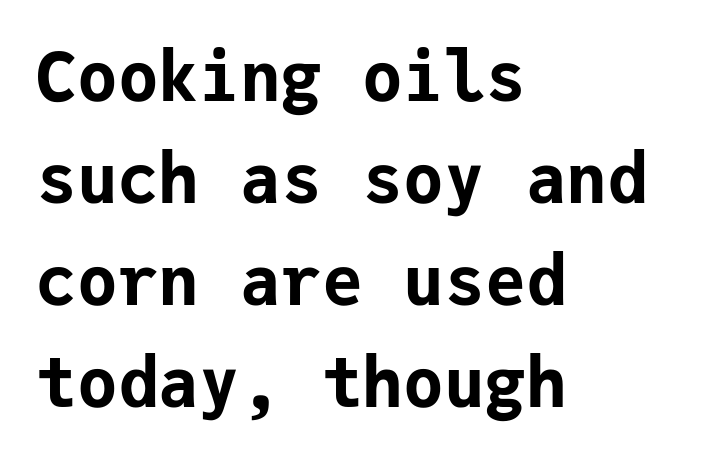
In terms of letterspacing, this is plain default setting. The letters march in equal steps, a hallmark of fixed-pitch type. Casual observation: everything's shoved over to the left. Heft: maximum for text — a bold. Every stem runs plumb, perpendicular to the baseline.
